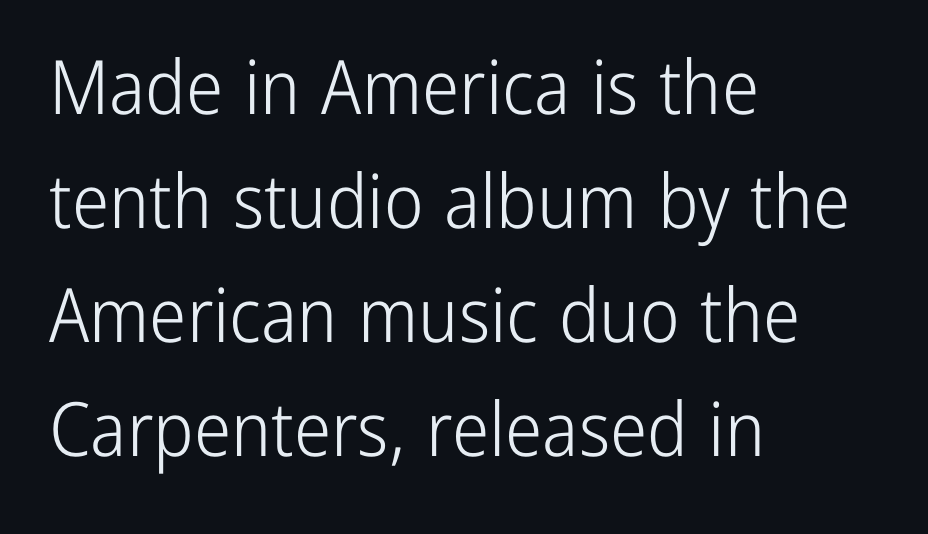
The image shows 75 px light, condensed sans-serif type, upright; set left-aligned, normal line spacing (1.52x), normal letter spacing, not underlined; low stroke contrast and a medium x-height.
